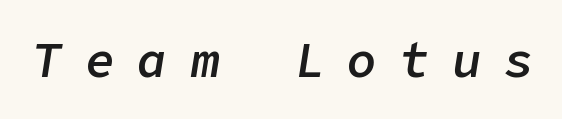
The image shows 49 px semibold type, italic (leaning right); set unusually wide letter spacing (+0.47 em), not underlined; low stroke contrast and a medium x-height.
